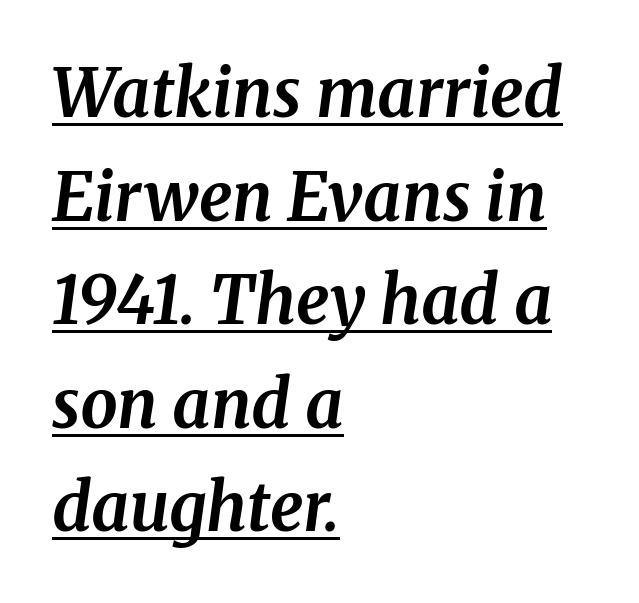
Each new line begins a customary step beneath the previous one. Here the designer chose a conventional face with non-uniform glyph widths. A typesetter would label this face a serif. This rendering uses left alignment, leaving the right contour irregular.
